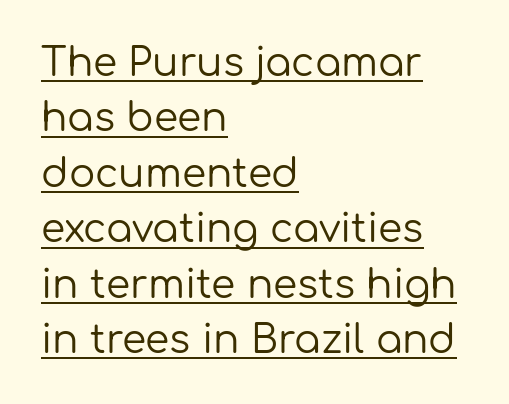
Q: Is the text bold? A: No.
Q: Is the text italic (slanted)? A: No, it is upright.
Q: Is the typeface a serif or a sans-serif typeface? A: Sans-serif.
Q: Is the text underlined? A: Yes.
Q: How is the paragraph aligned? A: Left-aligned.
Q: Is the spacing between letters normal or unusually wide? A: Normal.
Q: Is the spacing between lines tight, normal or loose? A: Normal.
Q: Width (condensed, normal, or wide)? A: Normal.
Q: Stroke contrast? A: Low.
Q: x-height? A: Medium.
Q: Monospaced? A: No.
